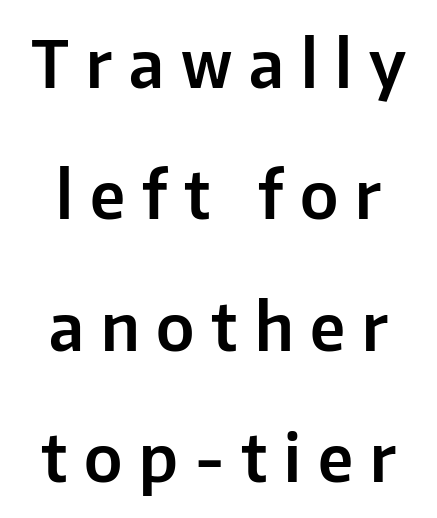
The image shows 65 px sans-serif type, upright; set loose line spacing (2.02x), unusually wide letter spacing (+0.26 em), not underlined; low stroke contrast and a medium x-height.
